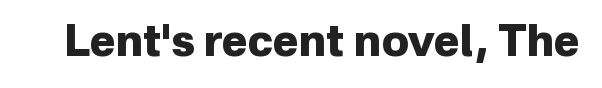
Q: Is the text bold? A: Yes.
Q: Is the text italic (slanted)? A: No, it is upright.
Q: Is the typeface a serif or a sans-serif typeface? A: Sans-serif.
Q: Is the text underlined? A: No.
Q: Is the spacing between letters normal or unusually wide? A: Normal.
Q: Width (condensed, normal, or wide)? A: Normal.
Q: Stroke contrast? A: Low.
Q: x-height? A: Medium.
Q: Monospaced? A: No.
